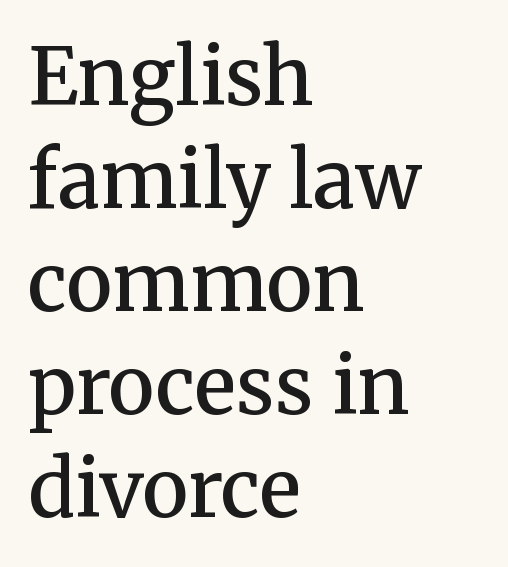
The strokes are fattened partway — semibold, not bold. Note: serifs present on the glyphs. Is the block centered? No — it sits flush against the left margin. The block of text has a typical density, with ordinary space between rows.
